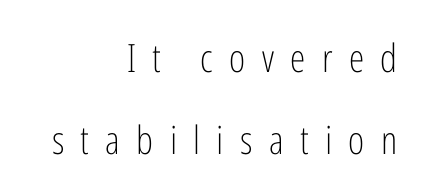
The letters are spread apart with noticeably loose tracking. Horizontally, the lines are justified to the trailing edge only. A great deal of white space separates one row of letters from the next. A light-to-regular cut is what we see here. The text was rendered using a sans face with plain stroke endings.
